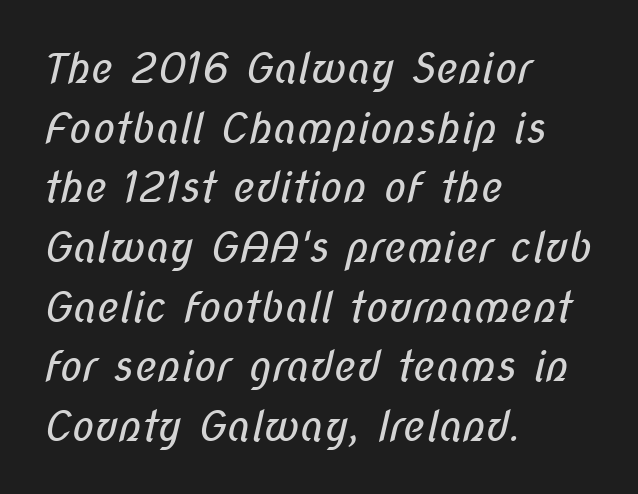
Q: Is the text bold? A: No.
Q: Is the typeface a serif or a sans-serif typeface? A: Sans-serif.
Q: Is the text underlined? A: No.
Q: How is the paragraph aligned? A: Left-aligned.
Q: Is the spacing between letters normal or unusually wide? A: Normal.
Q: Is the spacing between lines tight, normal or loose? A: Normal.
Q: Width (condensed, normal, or wide)? A: Condensed.
Q: Stroke contrast? A: Low.
Q: x-height? A: Medium.
Q: Monospaced? A: No.
